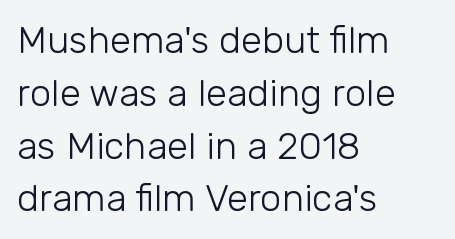
These lines were composed using upright roman letters. Does the type have serifs? No, each stem ends abruptly. Does extra space separate the letters? No, they use regular spacing. The rendering uses a moderate line-height, typical for paragraphs. Underlining? Definitely not there. The weight would be labelled regular, book, light, or lighter still.
